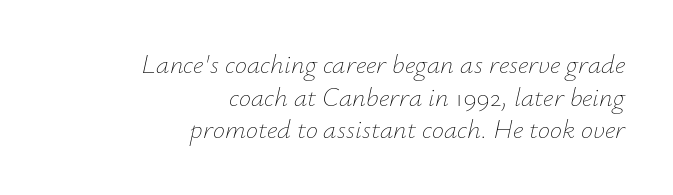
Q: Is the text bold? A: No.
Q: Is the text italic (slanted)? A: Yes, it leans right by about 12 degrees.
Q: Is the text underlined? A: No.
Q: How is the paragraph aligned? A: Right-aligned.
Q: Is the spacing between letters normal or unusually wide? A: Normal.
